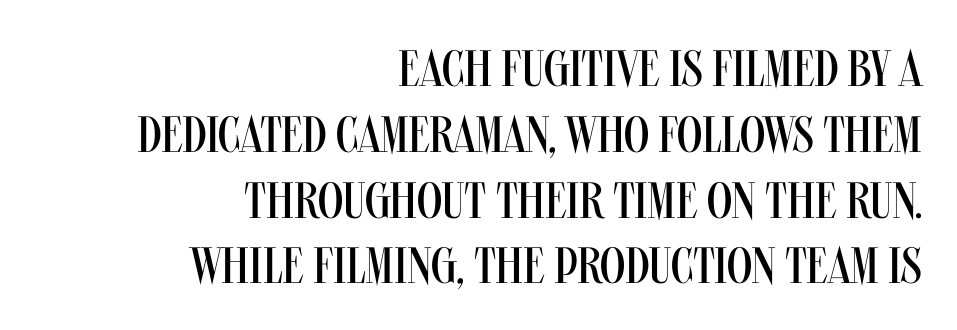
The image shows 51 px regular-weight, condensed sans-serif type, upright; set right-aligned, normal line spacing (1.29x), normal letter spacing, not underlined; medium stroke contrast and a large x-height.
